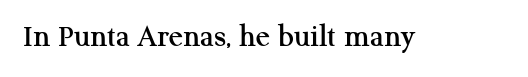
The image shows 33 px serif type, upright; set normal letter spacing, not underlined; medium stroke contrast and a medium x-height.
